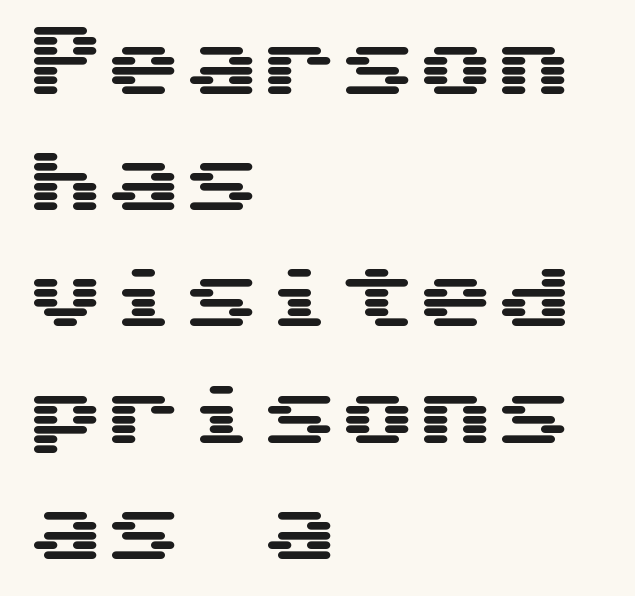
Serifs: no, the terminals of the letterforms are clean. Casual observation: everything's shoved over to the left. No italicization has been applied; the sample stays upright. You could call the tracking neutral — neither tight nor loose. The rendering uses typewriter-style spacing with identical character cells.
